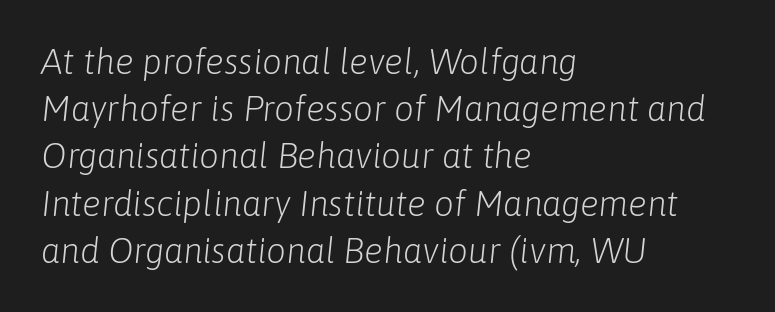
The image shows 35 px light type, italic (leaning right); set left-aligned, normal line spacing (1.35x), normal letter spacing, not underlined; low stroke contrast and a medium x-height.
